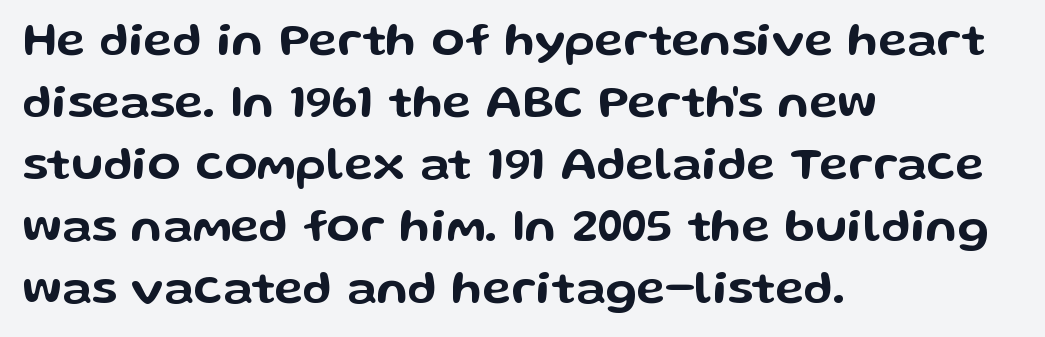
Q: Is the text italic (slanted)? A: No, it is upright.
Q: Is the typeface a serif or a sans-serif typeface? A: Sans-serif.
Q: Is the text underlined? A: No.
Q: How is the paragraph aligned? A: Left-aligned.
Q: Is the spacing between letters normal or unusually wide? A: Normal.
Q: Is the spacing between lines tight, normal or loose? A: Normal.
Q: Width (condensed, normal, or wide)? A: Wide.
Q: Stroke contrast? A: Low.
Q: x-height? A: Medium.
Q: Monospaced? A: No.
